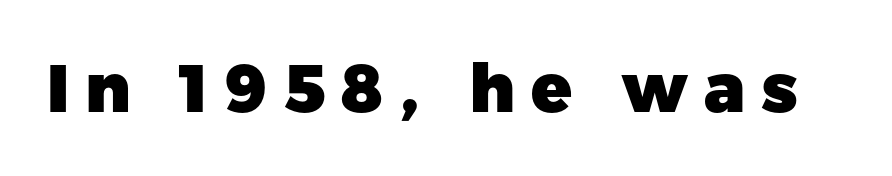
If you drew a line through each stem, it would be perfectly vertical. The characters look thick and weighty, a clear bold. The glyphs in this specimen are sans serif. Lines of text with bare space underneath. The passage shown has open, widely tracked lettering throughout.
